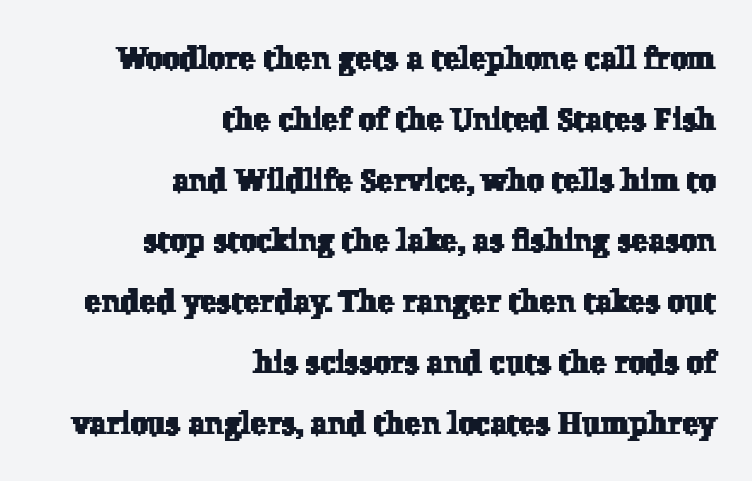
{"serif": "yes", "width": "normal", "stroke_contrast": "low", "x_height": "medium", "monospaced": "no", "underline": "no", "align": "right", "line_spacing": "loose", "line_spacing_ratio": 1.96, "letter_spacing": "normal", "letter_spacing_em": 0.0, "glyph_px": 31}
